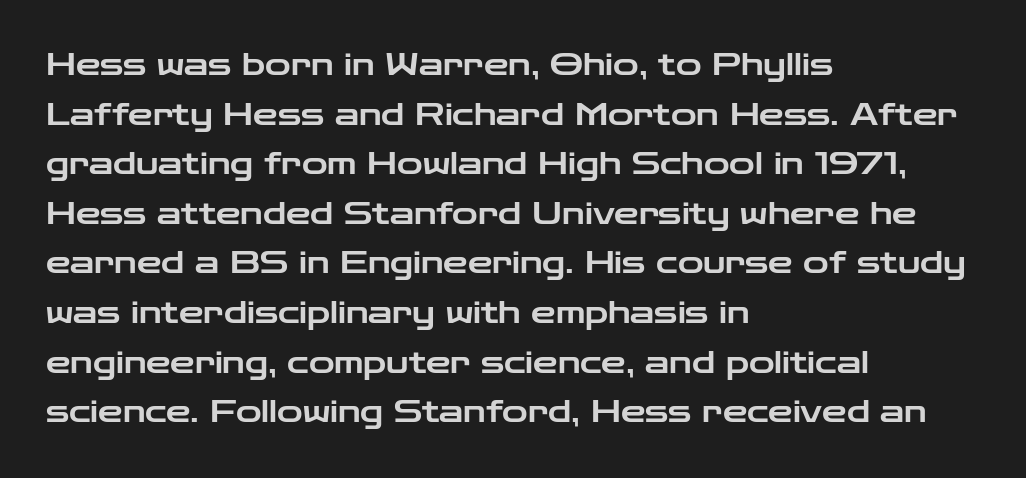
{"serif": "no", "italic": "no", "width": "wide", "stroke_contrast": "low", "x_height": "medium", "monospaced": "no", "underline": "no", "align": "left", "line_spacing": "normal", "line_spacing_ratio": 1.6, "letter_spacing": "normal", "letter_spacing_em": 0.0, "glyph_px": 31}
